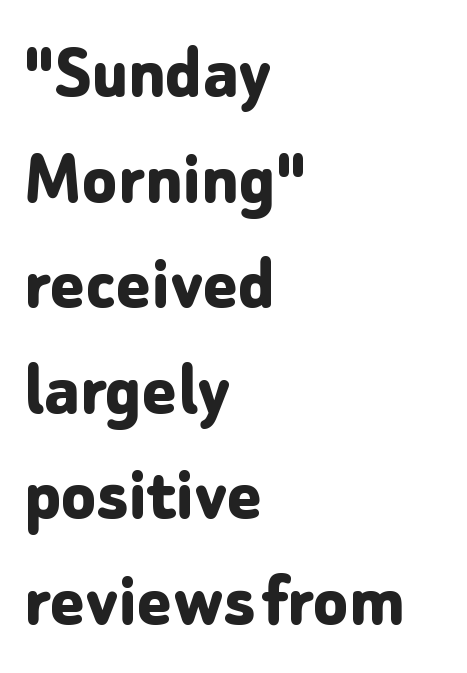
{"serif": "no", "italic": "no", "bold": "yes", "weight": "bold", "width": "normal", "stroke_contrast": "low", "x_height": "medium", "monospaced": "no", "underline": "no", "align": "left", "line_spacing": "normal", "line_spacing_ratio": 1.32, "letter_spacing": "normal", "letter_spacing_em": 0.0, "glyph_px": 80}
